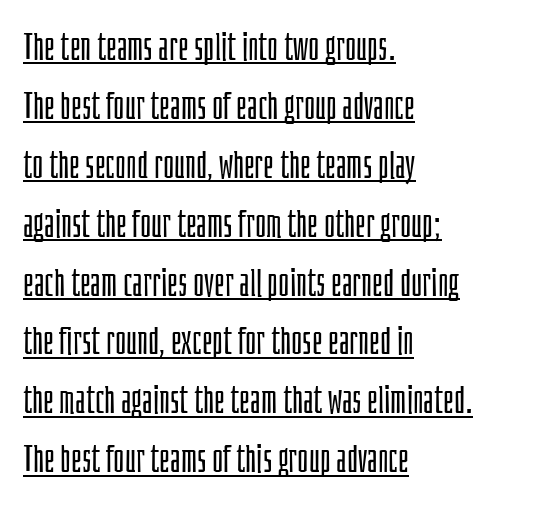
The image shows 38 px light, condensed sans-serif type, upright; set left-aligned, normal line spacing (1.55x), normal letter spacing, underlined; low stroke contrast and a large x-height.
